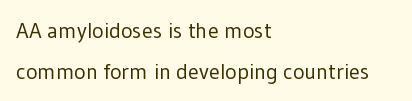
Q: Is the text bold? A: No.
Q: Is the text italic (slanted)? A: No, it is upright.
Q: Is the text underlined? A: No.
Q: How is the paragraph aligned? A: Left-aligned.
Q: Is the spacing between letters normal or unusually wide? A: Normal.
